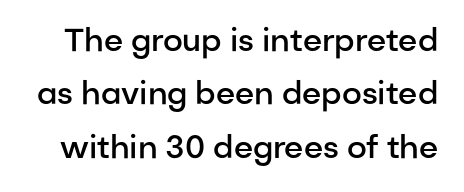
Is this a sans? Yes — the strokes have no serifs. Honestly, the letter spacing is just normal — you wouldn't notice it. You could not count columns in this text — the font is proportionally spaced. Check under the words: just untouched page. The designer left line spacing at the default. Every letter is mildly thick-stroked: semibold rather than bold.
